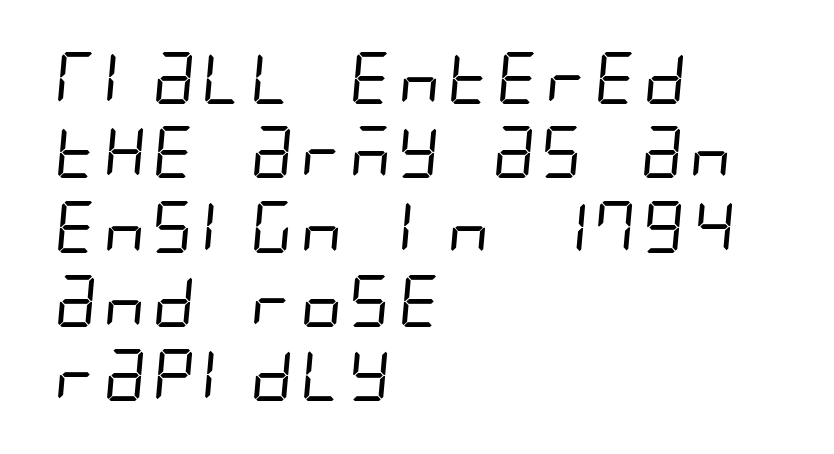
{"serif": "no", "bold": "no", "weight": "regular", "width": "condensed", "stroke_contrast": "low", "x_height": "large", "underline": "no", "align": "left", "line_spacing": "normal", "line_spacing_ratio": 1.43, "letter_spacing": "normal", "letter_spacing_em": 0.0, "glyph_px": 52}
